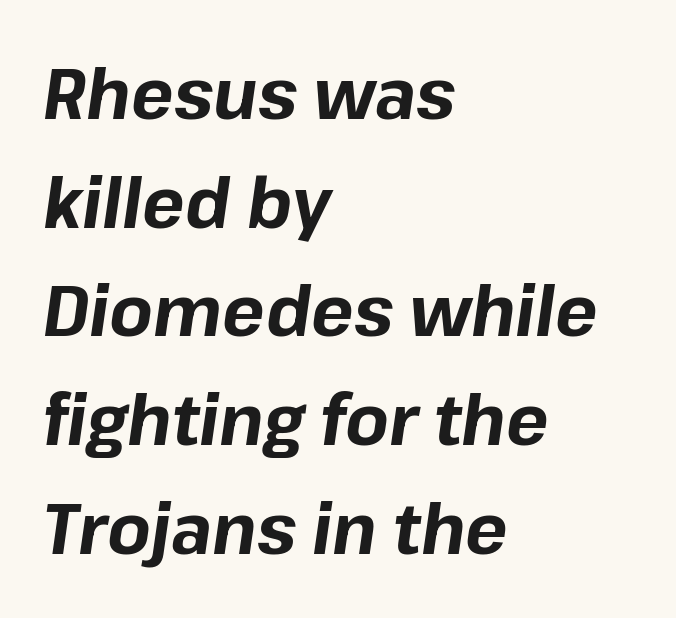
Is the block centered? No — it sits flush against the left margin. Descenders hang freely into open space. Heavy-handed strokes throughout: this text is bold. Proportional: the letters do not fall into vertical columns.
